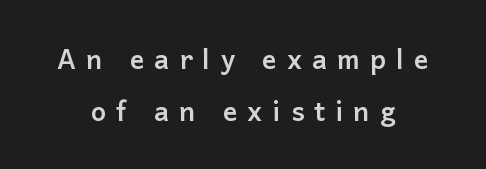
The image shows 27 px bold type, upright; set centered, loose line spacing (1.93x), unusually wide letter spacing (+0.37 em), not underlined.
